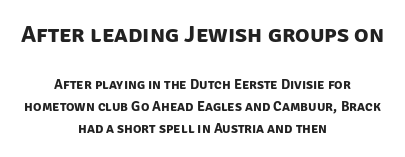
{"bold": "yes", "underline": "no", "align": "center", "line_spacing": "normal", "line_spacing_ratio": 1.55, "letter_spacing": "normal", "letter_spacing_em": 0.0, "larger_block": "first", "size_ratio": 1.71, "glyph_px": 24}
